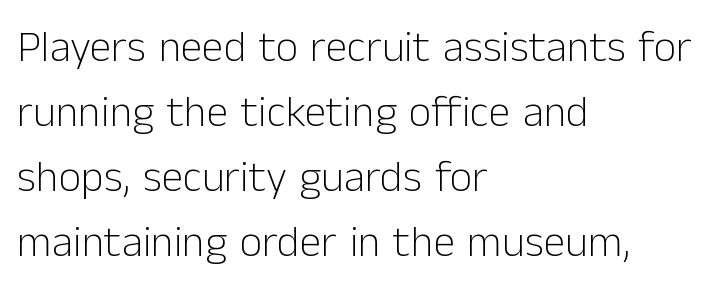
The image shows 44 px light sans-serif type, upright; set left-aligned, normal line spacing (1.48x), normal letter spacing, not underlined; low stroke contrast and a medium x-height.
